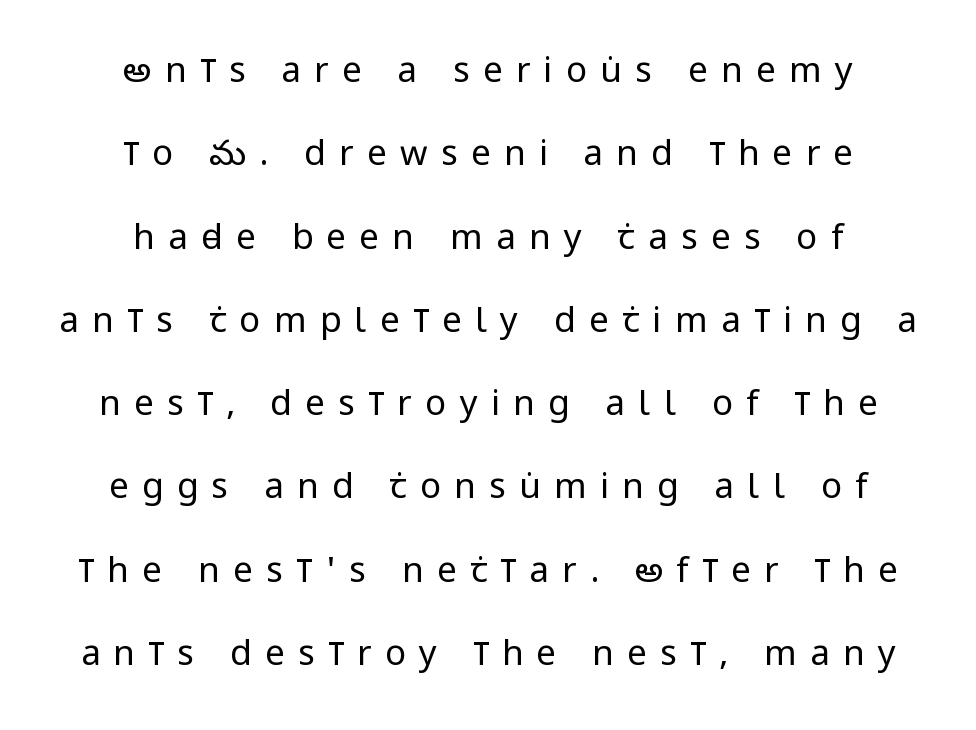
{"serif": "no", "italic": "no", "bold": "no", "weight": "regular", "width": "condensed", "stroke_contrast": "low", "x_height": "large", "monospaced": "no", "underline": "no", "align": "center", "line_spacing": "loose", "line_spacing_ratio": 2.38, "letter_spacing": "wide", "letter_spacing_em": 0.38, "glyph_px": 35}
